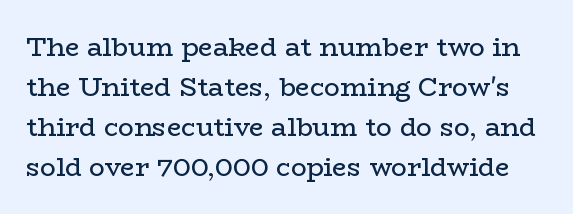
The image shows 26 px text type, upright; set normal line spacing (1.54x), normal letter spacing, not underlined.
